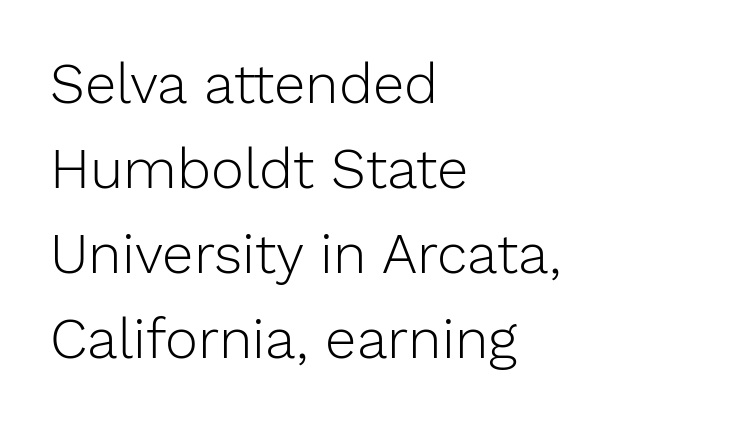
The image shows 56 px light sans-serif type, upright; set left-aligned, normal line spacing (1.52x), normal letter spacing, not underlined; low stroke contrast and a medium x-height.
